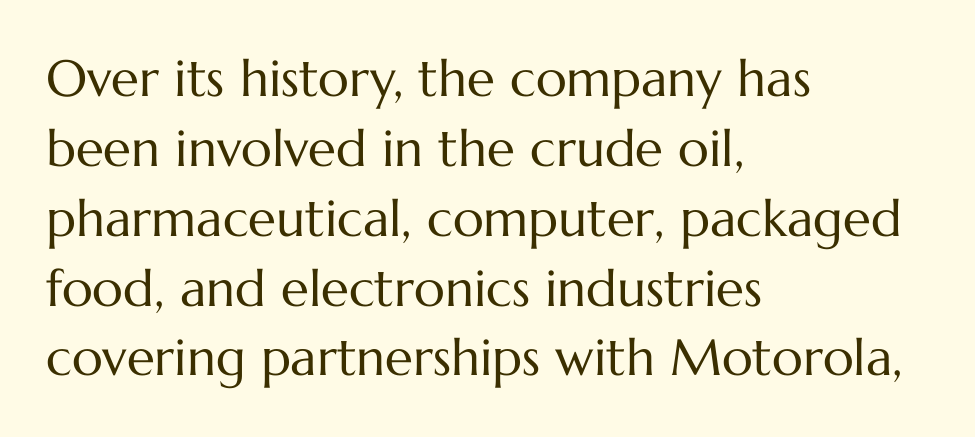
{"italic": "no", "bold": "no", "weight": "regular", "width": "normal", "stroke_contrast": "medium", "x_height": "medium", "monospaced": "no", "underline": "no", "align": "left", "line_spacing": "normal", "line_spacing_ratio": 1.37, "letter_spacing": "normal", "letter_spacing_em": 0.0, "glyph_px": 51}
